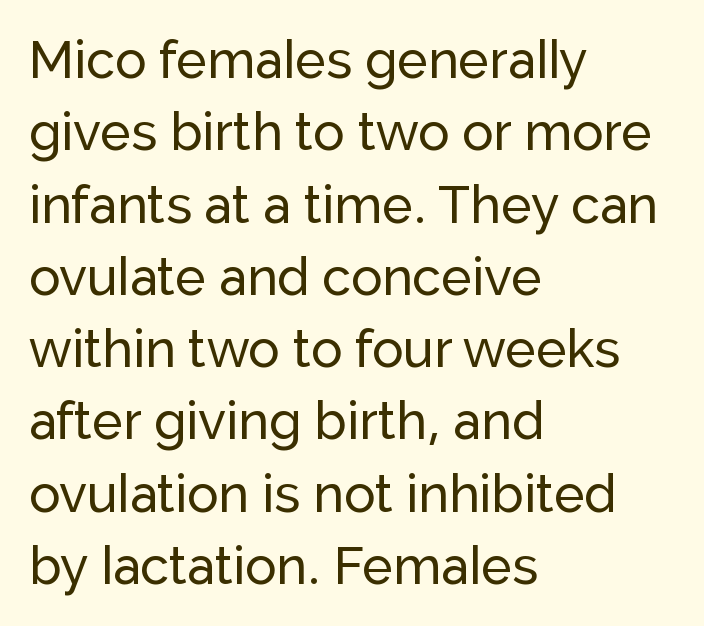
{"serif": "no", "italic": "no", "width": "normal", "stroke_contrast": "low", "x_height": "medium", "monospaced": "no", "underline": "no", "align": "left", "line_spacing": "normal", "line_spacing_ratio": 1.39, "letter_spacing": "normal", "letter_spacing_em": 0.0, "glyph_px": 52}
